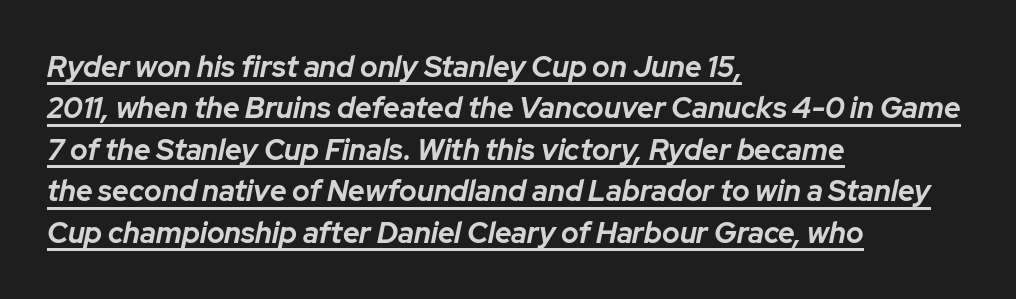
The image shows 29 px bold type, italic (leaning right); set left-aligned, normal line spacing (1.43x), normal letter spacing, underlined; low stroke contrast and a medium x-height.
